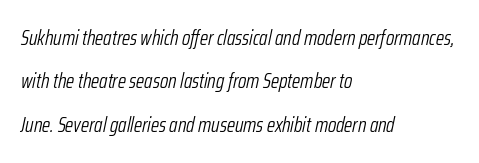
Q: Is the text bold? A: No.
Q: Is the text italic (slanted)? A: Yes, it leans right by about 12 degrees.
Q: Is the text underlined? A: No.
Q: How is the paragraph aligned? A: Left-aligned.
Q: Is the spacing between letters normal or unusually wide? A: Normal.
Q: Is the spacing between lines tight, normal or loose? A: Loose.
